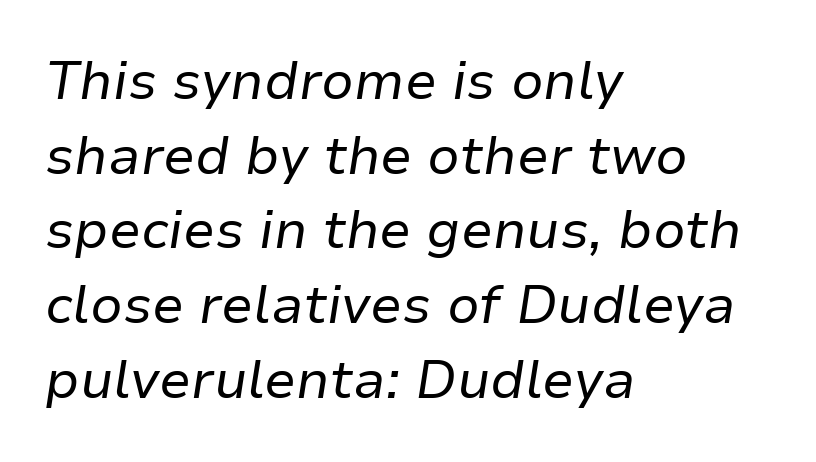
The words here are not underlined. Spacing between characters is what you'd get straight out of the box. Style check: oblique. The lines are quadded left. Vertically, the passage feels balanced, rows spaced as you'd expect.
